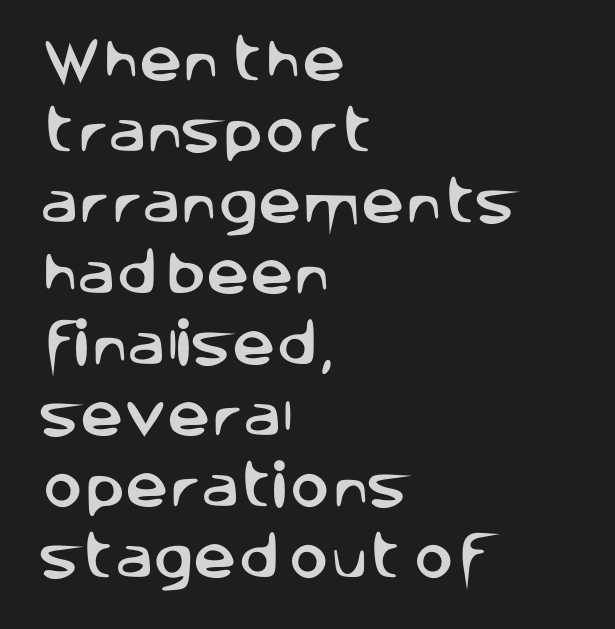
Q: Is the text italic (slanted)? A: No, it is upright.
Q: Is the typeface a serif or a sans-serif typeface? A: Sans-serif.
Q: Is the text underlined? A: No.
Q: How is the paragraph aligned? A: Left-aligned.
Q: Is the spacing between letters normal or unusually wide? A: Normal.
Q: Is the spacing between lines tight, normal or loose? A: Normal.
Q: Width (condensed, normal, or wide)? A: Normal.
Q: Stroke contrast? A: Low.
Q: x-height? A: Large.
Q: Monospaced? A: No.
